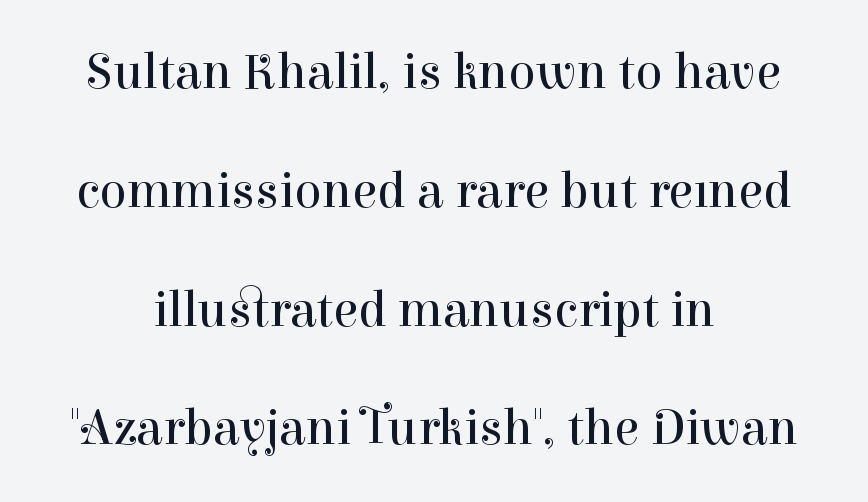
Each letter keeps its own natural width here, so spacing adapts to shape. Descender tails drop into unmarked territory. The paragraph has two soft edges and a firm central axis. In terms of letterform style, serifs are clearly present. These lines were composed using upright roman letters.
